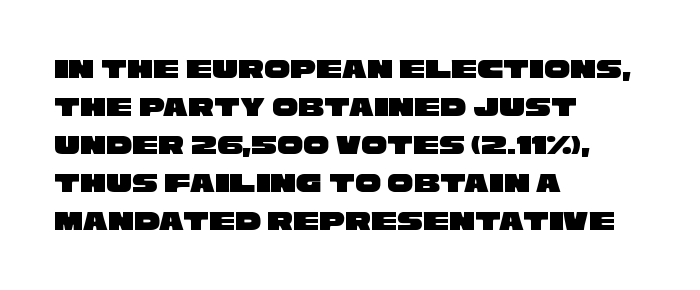
The image shows 29 px wide sans-serif type; set left-aligned, normal line spacing (1.31x), normal letter spacing, not underlined; low stroke contrast and a large x-height.
